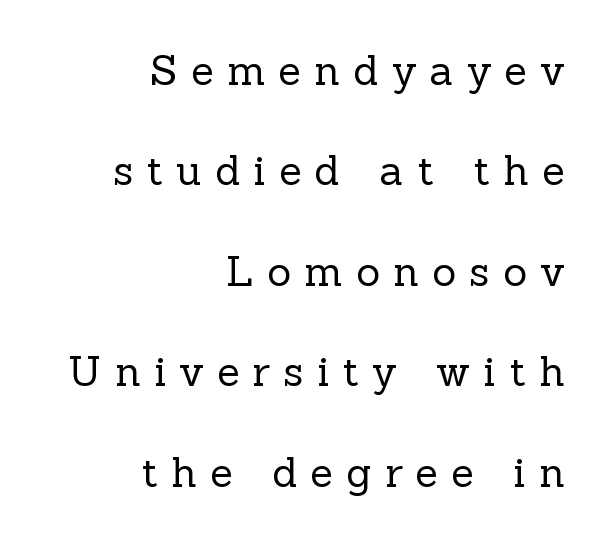
{"serif": "yes", "italic": "no", "bold": "no", "weight": "regular", "width": "normal", "x_height": "medium", "monospaced": "no", "underline": "no", "align": "right", "line_spacing": "loose", "line_spacing_ratio": 2.45, "letter_spacing": "wide", "letter_spacing_em": 0.33, "glyph_px": 41}
